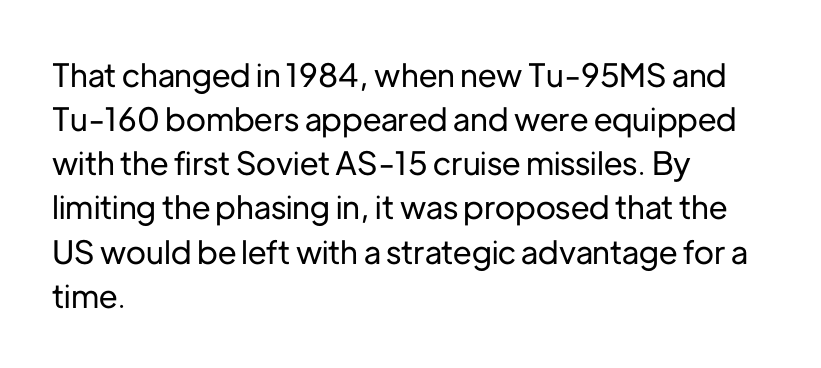
Q: Is the text italic (slanted)? A: No, it is upright.
Q: Is the typeface a serif or a sans-serif typeface? A: Sans-serif.
Q: Is the text underlined? A: No.
Q: How is the paragraph aligned? A: Left-aligned.
Q: Is the spacing between letters normal or unusually wide? A: Normal.
Q: Is the spacing between lines tight, normal or loose? A: Normal.
Q: Width (condensed, normal, or wide)? A: Normal.
Q: Stroke contrast? A: Low.
Q: x-height? A: Medium.
Q: Monospaced? A: No.
